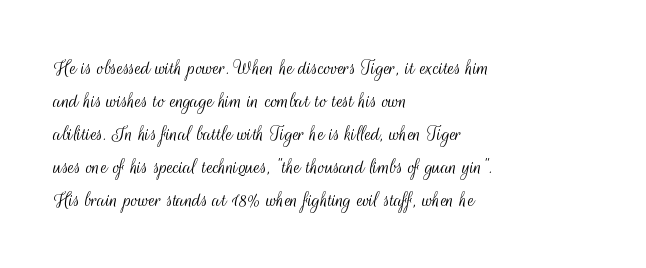
Q: Is the text bold? A: No.
Q: Is the text italic (slanted)? A: Yes.
Q: Is the text underlined? A: No.
Q: How is the paragraph aligned? A: Left-aligned.
Q: Is the spacing between letters normal or unusually wide? A: Normal.
Q: Is the spacing between lines tight, normal or loose? A: Normal.
